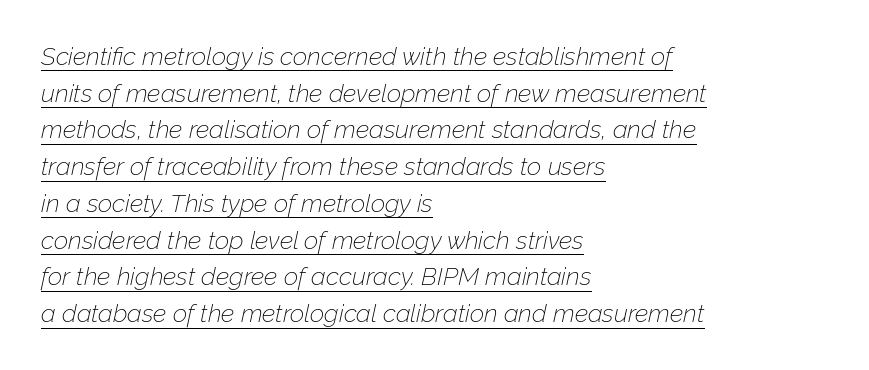
Q: Is the text bold? A: No.
Q: Is the text italic (slanted)? A: Yes, it leans right by about 12 degrees.
Q: Is the text underlined? A: Yes.
Q: How is the paragraph aligned? A: Left-aligned.
Q: Is the spacing between letters normal or unusually wide? A: Normal.
Q: Is the spacing between lines tight, normal or loose? A: Normal.
